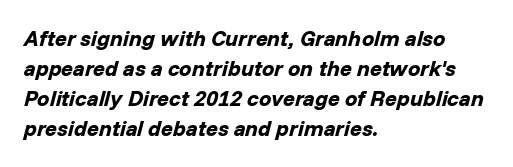
The image shows 22 px bold type, italic (leaning right); set left-aligned, normal line spacing (1.37x), normal letter spacing, not underlined.
